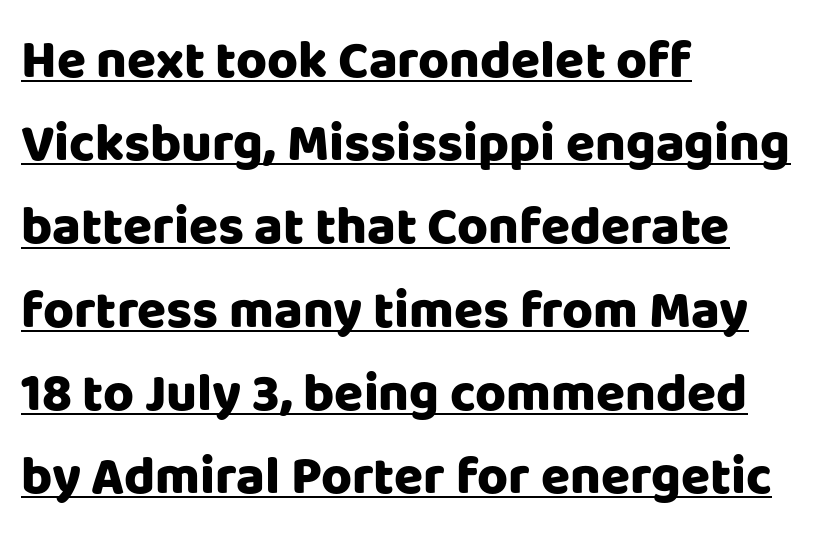
The rendering uses natural spacing where letterforms have individual widths. If you drew a line through each stem, it would be perfectly vertical. A baseline rule has been typeset under these characters. Compared with a centered layout, this one pins lines to the left instead.
